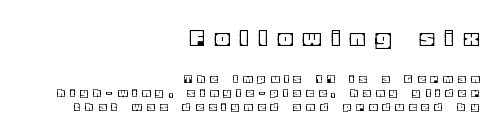
Scale decreases going downward across the two blocks. Ordinary non-slanted type is in use. These lines huddle together more closely than default settings would place them. Tracking here is generous; glyphs stand well apart from one another.
